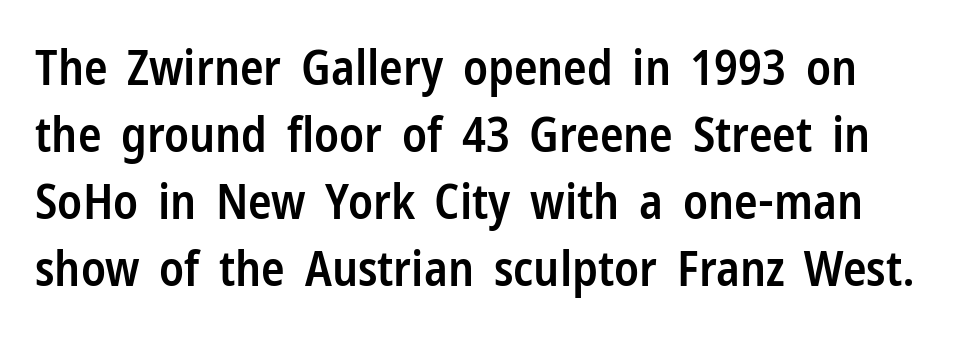
Q: Is the text bold? A: Semi-bold.
Q: Is the text italic (slanted)? A: No, it is upright.
Q: Is the typeface a serif or a sans-serif typeface? A: Sans-serif.
Q: Is the text underlined? A: No.
Q: Is the spacing between letters normal or unusually wide? A: Normal.
Q: Is the spacing between lines tight, normal or loose? A: Normal.
Q: Width (condensed, normal, or wide)? A: Condensed.
Q: Stroke contrast? A: Low.
Q: x-height? A: Medium.
Q: Monospaced? A: No.
